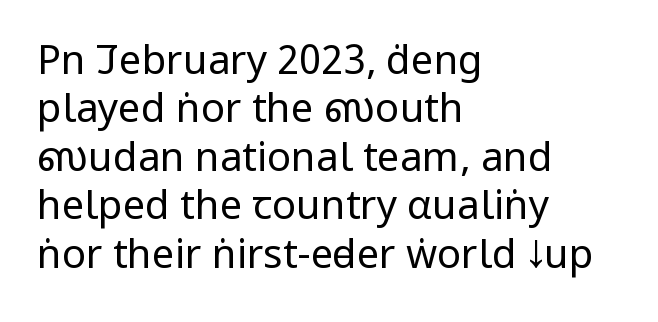
{"serif": "no", "italic": "no", "bold": "no", "weight": "regular", "width": "condensed", "stroke_contrast": "low", "x_height": "large", "monospaced": "no", "underline": "no", "align": "left", "line_spacing_ratio": 1.21, "letter_spacing": "normal", "letter_spacing_em": 0.0, "glyph_px": 40}
